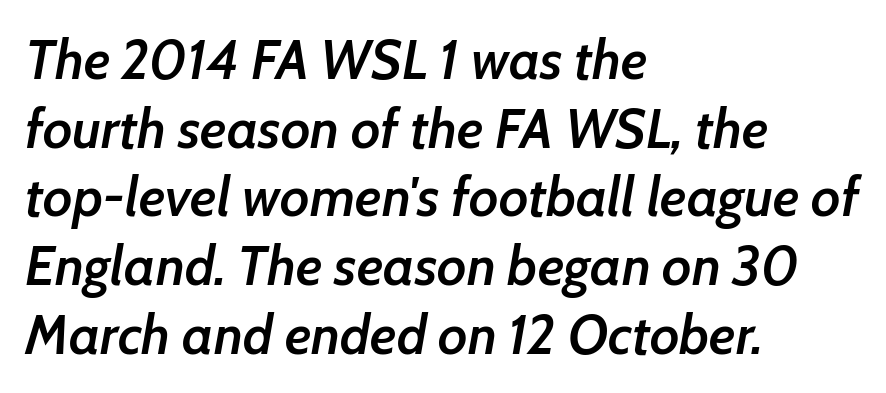
Here the designer chose a conventional face with non-uniform glyph widths. These lines are set flush left with a ragged right edge. A typesetter would mark this as italic. The face used here is rendered with its standard letterfit. In terms of leading, this rendering sits right in the middle. The glyphs have the mass of a demibold cut, below bold.
